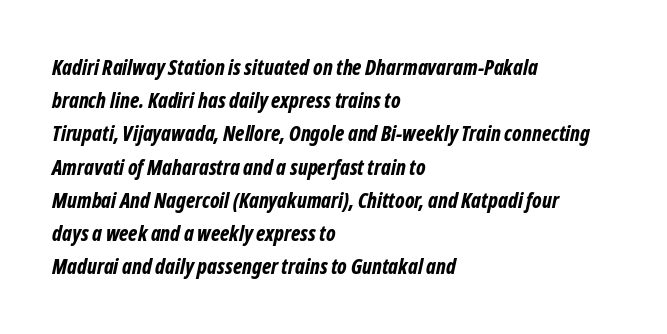
{"italic": "yes", "lean": "right", "slant_degrees": 12, "bold": "yes", "underline": "no", "align": "left", "line_spacing": "normal", "line_spacing_ratio": 1.58, "letter_spacing": "normal", "letter_spacing_em": 0.0, "glyph_px": 21}
